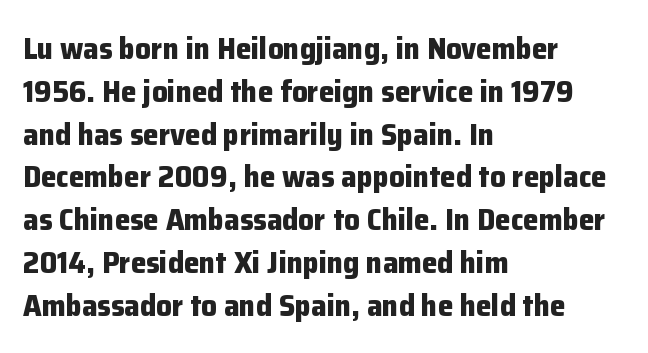
Q: Is the text bold? A: Yes.
Q: Is the text italic (slanted)? A: No, it is upright.
Q: Is the typeface a serif or a sans-serif typeface? A: Sans-serif.
Q: Is the text underlined? A: No.
Q: How is the paragraph aligned? A: Left-aligned.
Q: Is the spacing between letters normal or unusually wide? A: Normal.
Q: Is the spacing between lines tight, normal or loose? A: Normal.
Q: Width (condensed, normal, or wide)? A: Normal.
Q: Stroke contrast? A: Low.
Q: x-height? A: Medium.
Q: Monospaced? A: No.
